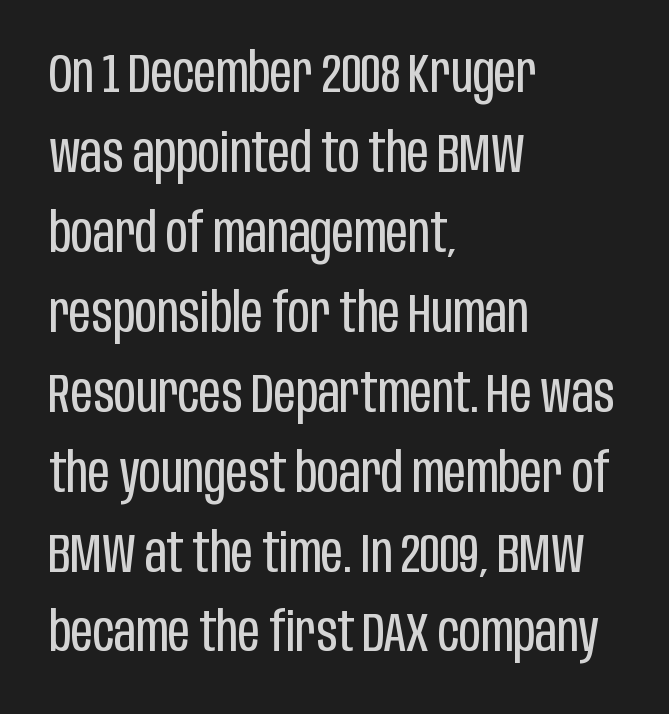
{"serif": "no", "italic": "no", "bold": "no", "weight": "regular", "width": "condensed", "stroke_contrast": "low", "x_height": "large", "monospaced": "no", "underline": "no", "align": "left", "line_spacing": "normal", "line_spacing_ratio": 1.48, "letter_spacing": "normal", "letter_spacing_em": 0.0, "glyph_px": 54}
